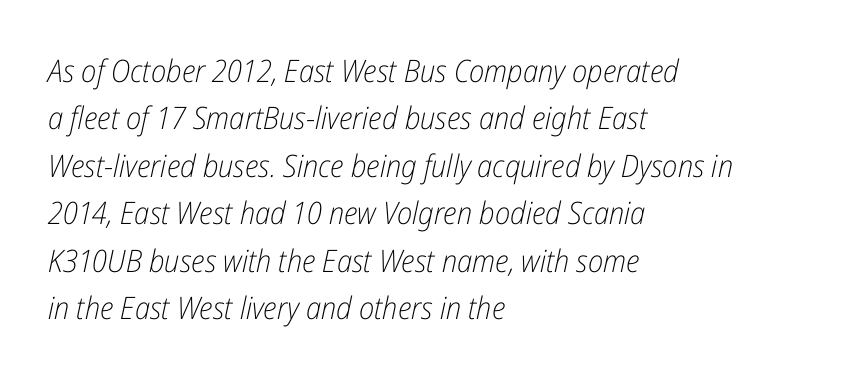
Q: Is the text bold? A: No.
Q: Is the text italic (slanted)? A: Yes, it leans right by about 12 degrees.
Q: Is the text underlined? A: No.
Q: How is the paragraph aligned? A: Left-aligned.
Q: Is the spacing between letters normal or unusually wide? A: Normal.
Q: Is the spacing between lines tight, normal or loose? A: Normal.
Q: Width (condensed, normal, or wide)? A: Condensed.
Q: Stroke contrast? A: Low.
Q: x-height? A: Medium.
Q: Monospaced? A: No.
